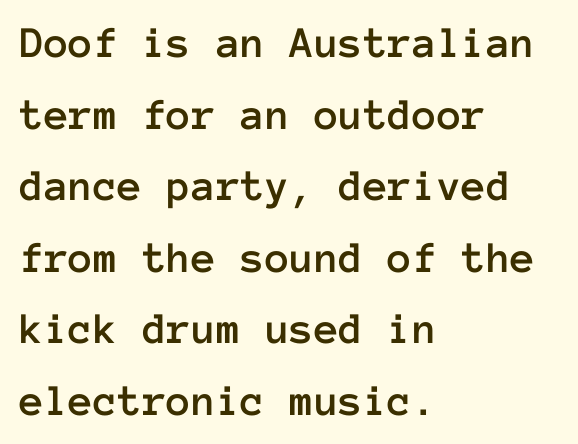
Layout note: lines flush left. The line texture is even and compact thanks to regular tracking. The specimen omits any rule beneath the text block's lines. Is there much room between lines? A standard amount, neither cramped nor airy. This sample has the even, mechanical cadence of fixed-width lettering.
